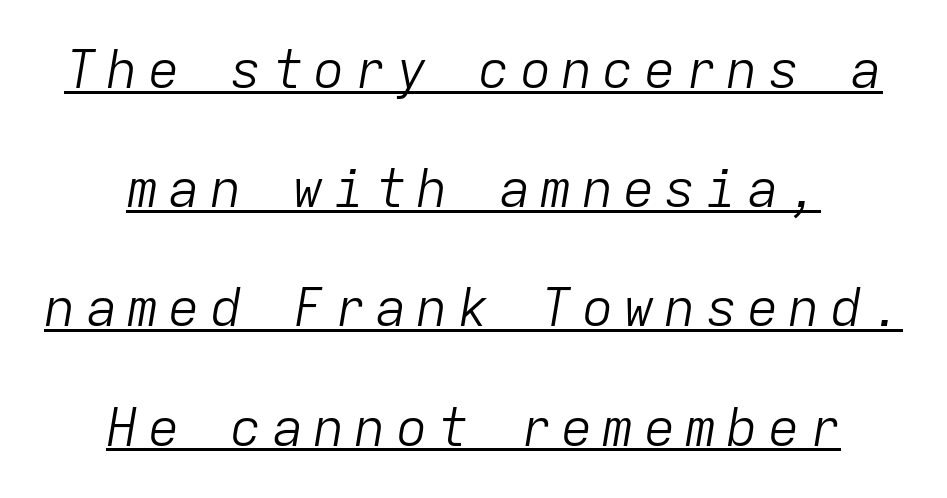
{"italic": "yes", "lean": "right", "slant_degrees": 9, "bold": "no", "weight": "light", "width": "normal", "stroke_contrast": "low", "x_height": "medium", "monospaced": "yes", "underline": "yes", "align": "center", "line_spacing": "loose", "line_spacing_ratio": 2.25, "glyph_px": 53}
